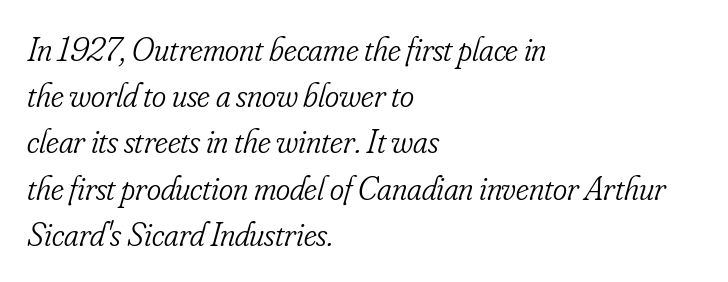
Q: Is the text bold? A: No.
Q: Is the text italic (slanted)? A: Yes, it leans right by about 16 degrees.
Q: Is the typeface a serif or a sans-serif typeface? A: Serif.
Q: Is the text underlined? A: No.
Q: How is the paragraph aligned? A: Left-aligned.
Q: Is the spacing between letters normal or unusually wide? A: Normal.
Q: Is the spacing between lines tight, normal or loose? A: Normal.
Q: Width (condensed, normal, or wide)? A: Condensed.
Q: Stroke contrast? A: Low.
Q: x-height? A: Small.
Q: Monospaced? A: No.
